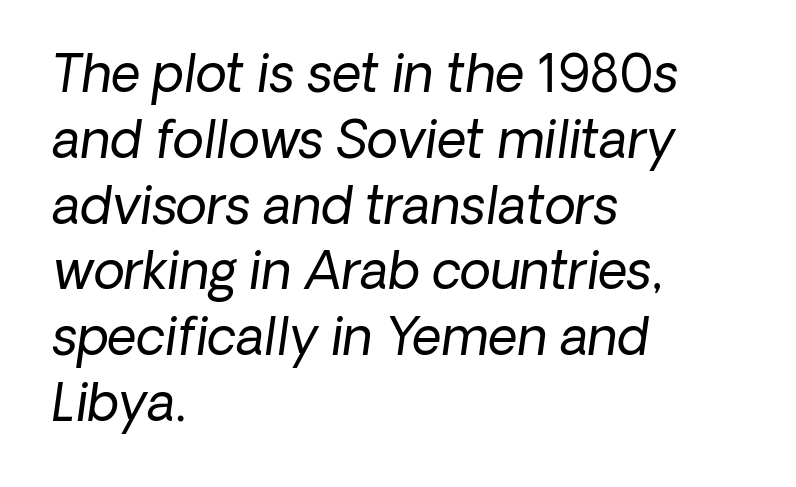
Q: Is the text bold? A: No.
Q: Is the typeface a serif or a sans-serif typeface? A: Sans-serif.
Q: Is the text underlined? A: No.
Q: How is the paragraph aligned? A: Left-aligned.
Q: Is the spacing between letters normal or unusually wide? A: Normal.
Q: Is the spacing between lines tight, normal or loose? A: Normal.
Q: Width (condensed, normal, or wide)? A: Normal.
Q: Stroke contrast? A: Low.
Q: x-height? A: Medium.
Q: Monospaced? A: No.
